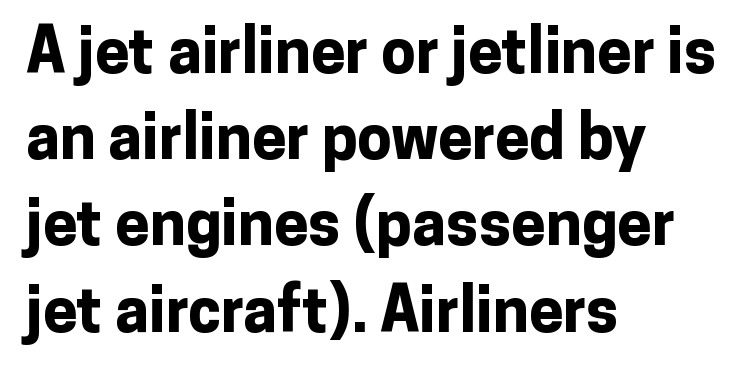
The image shows 62 px bold sans-serif type, upright; set left-aligned, normal line spacing (1.39x), normal letter spacing, not underlined; low stroke contrast and a medium x-height.
